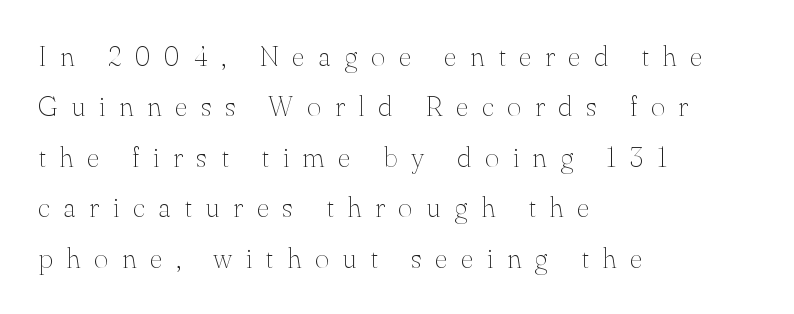
The image shows 28 px thin serif type, upright; set left-aligned, line spacing 1.8x, unusually wide letter spacing (+0.48 em), not underlined; medium stroke contrast and a small x-height.
